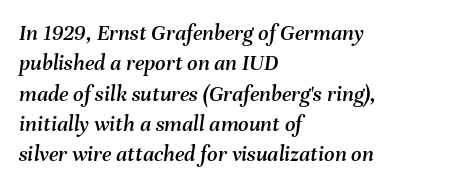
Q: Is the text italic (slanted)? A: Yes, it leans right by about 8 degrees.
Q: Is the text underlined? A: No.
Q: How is the paragraph aligned? A: Left-aligned.
Q: Is the spacing between letters normal or unusually wide? A: Normal.
Q: Is the spacing between lines tight, normal or loose? A: Normal.
